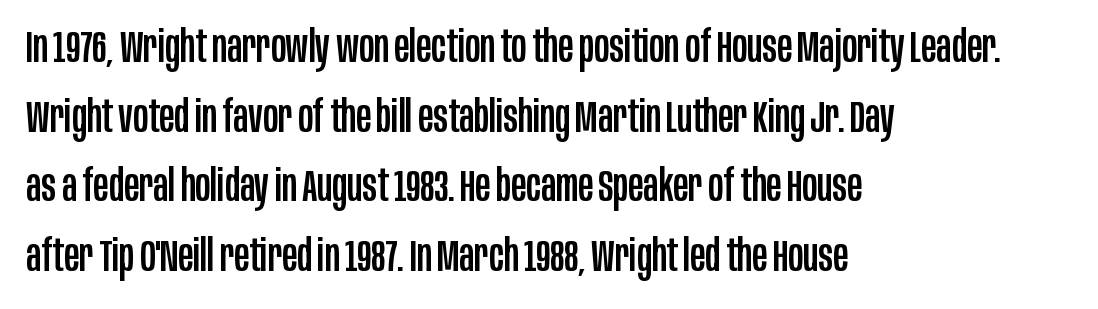
The passage shown is typeset with a sans-serif family. A bare baseline throughout the passage. Quick note: interline space is typical. Ordinary non-slanted type is in use. Do the characters align in a grid? No, the font is proportional.
